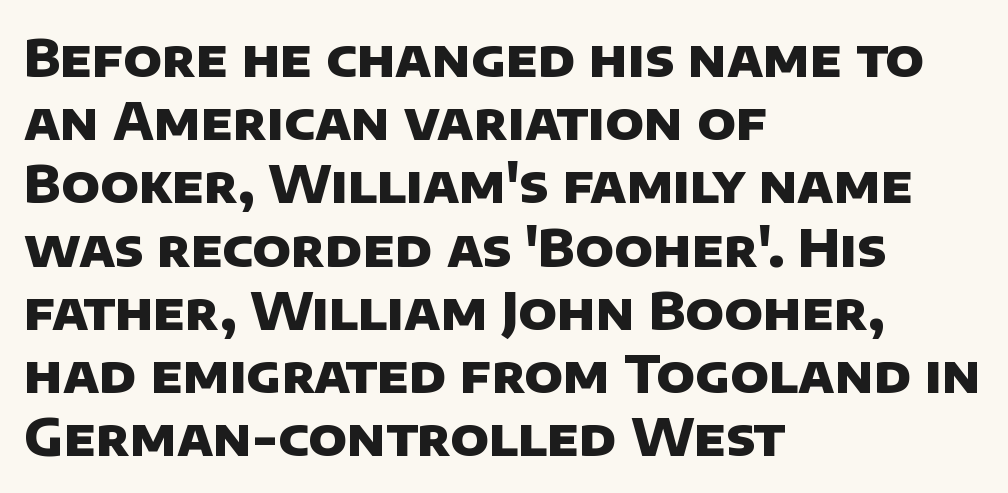
The image shows 51 px heavy sans-serif type; set left-aligned, line spacing 1.24x, normal letter spacing, not underlined; low stroke contrast and a large x-height.
